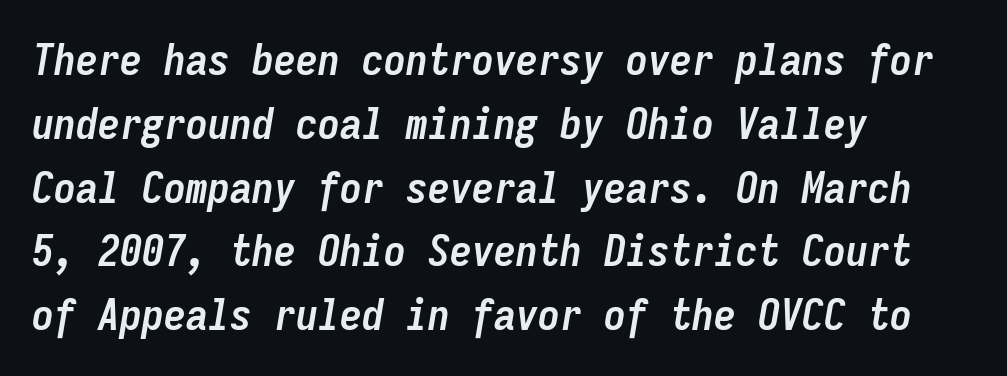
Rendered with sloped, italic letterforms. The face used here is monospaced, like something from a code editor. Notice how thick the strokes are: this is what a full bold looks like. A student would call this left alignment; a typographer would say flush left, rag right. How would I describe the line gaps? Plain and ordinary. Default kerning and tracking; the words read as compact shapes.
